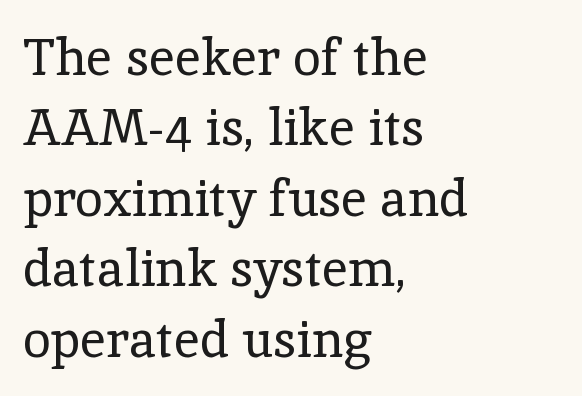
Q: Is the text bold? A: No.
Q: Is the text italic (slanted)? A: No, it is upright.
Q: Is the typeface a serif or a sans-serif typeface? A: Serif.
Q: Is the text underlined? A: No.
Q: How is the paragraph aligned? A: Left-aligned.
Q: Is the spacing between letters normal or unusually wide? A: Normal.
Q: Is the spacing between lines tight, normal or loose? A: Normal.
Q: Width (condensed, normal, or wide)? A: Normal.
Q: x-height? A: Medium.
Q: Monospaced? A: No.
